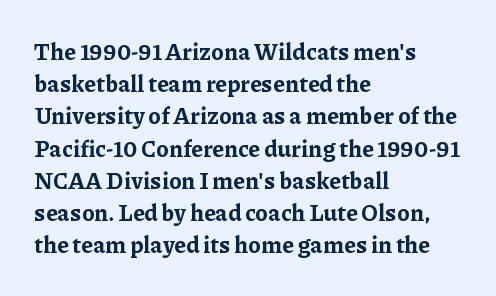
The image shows 23 px bold type, upright; set left-aligned, normal line spacing (1.4x), normal letter spacing, not underlined.
